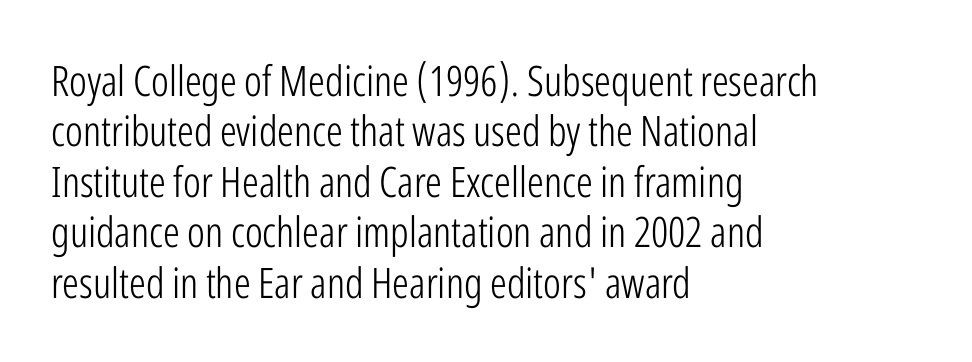
The image shows 42 px light, condensed sans-serif type, upright; set left-aligned, line spacing 1.2x, normal letter spacing, not underlined; low stroke contrast and a medium x-height.
